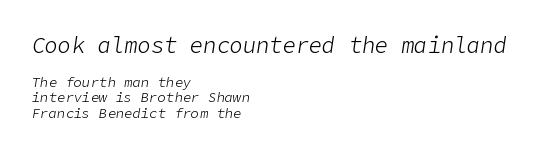
The image shows 22 px text type, italic (leaning right); set left-aligned, tight line spacing (1.1x), normal letter spacing, not underlined; the first (top) block is 1.57x larger.
